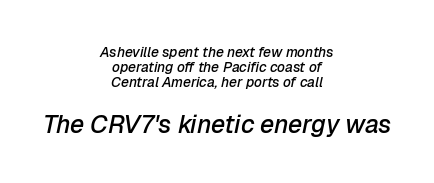
{"italic": "yes", "lean": "right", "slant_degrees": 12, "bold": "semi", "underline": "no", "align": "center", "line_spacing": "tight", "line_spacing_ratio": 1.07, "letter_spacing": "normal", "letter_spacing_em": 0.0, "larger_block": "second", "size_ratio": 1.79, "glyph_px": 25}
